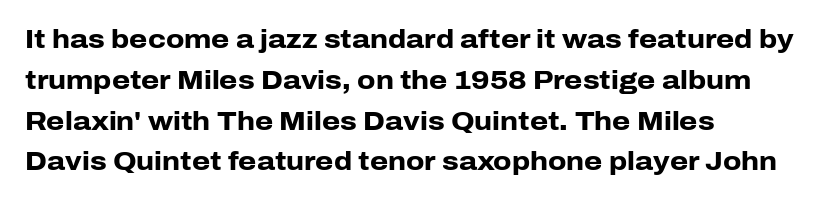
{"italic": "no", "bold": "yes", "underline": "no", "align": "left", "line_spacing": "normal", "line_spacing_ratio": 1.57, "letter_spacing": "normal", "letter_spacing_em": 0.0, "glyph_px": 26}
